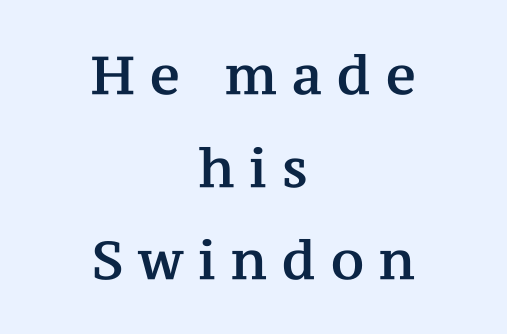
The image shows 53 px serif type, upright; set centered, line spacing 1.75x, unusually wide letter spacing (+0.29 em), not underlined; medium stroke contrast and a medium x-height.
